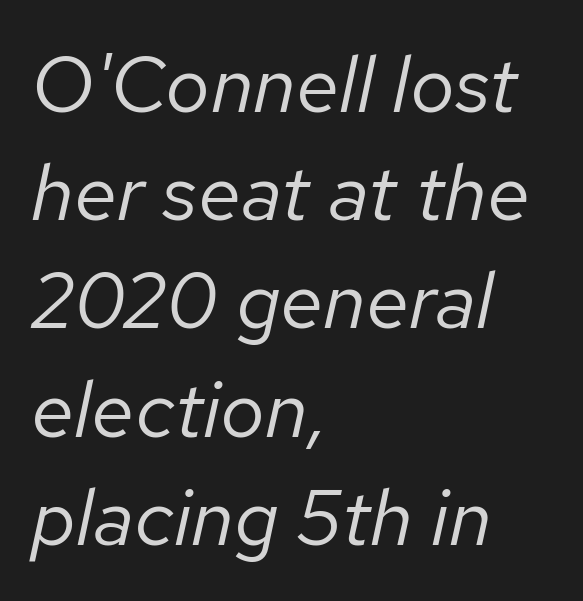
These lines are rendered in a variable-pitch font. The baseline area is clear. It's the slanting kind of type. Words appear dense and cohesive because spacing is normal. Normally led — the rows are evenly, conventionally spaced. Each stroke keeps to a modest, everyday thickness or less.
